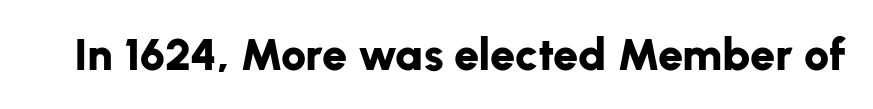
The image shows 45 px bold sans-serif type, upright; set normal letter spacing, not underlined; low stroke contrast and a medium x-height.
